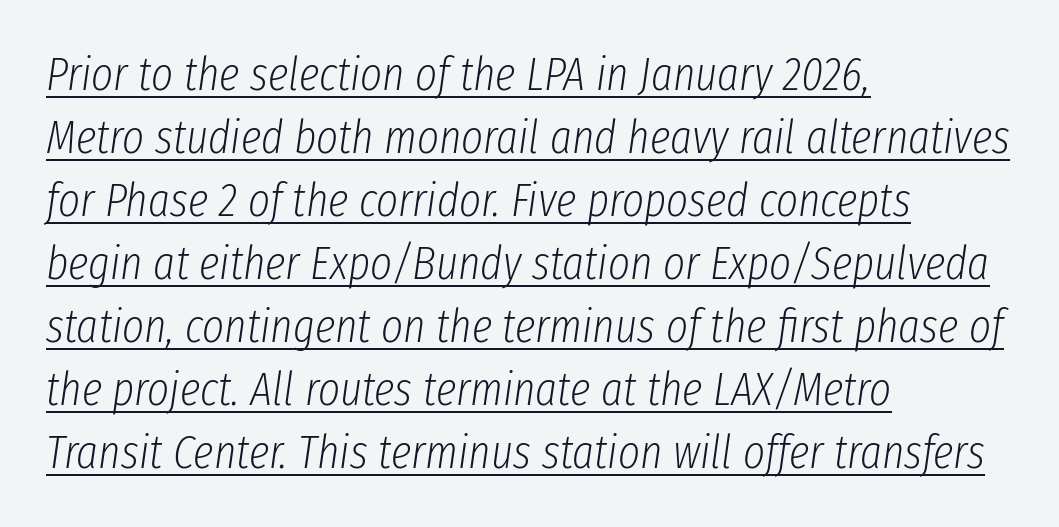
The image shows 47 px light, condensed type, italic (leaning right); set left-aligned, normal line spacing (1.34x), normal letter spacing, underlined; low stroke contrast and a medium x-height.
